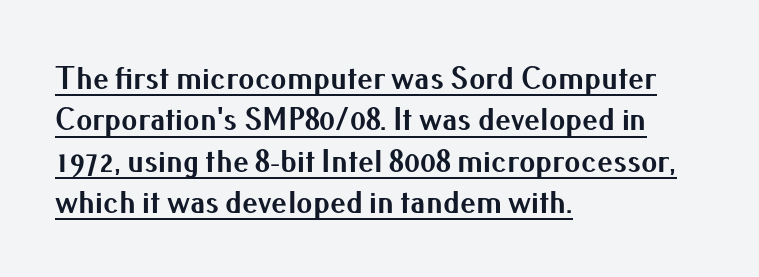
Does the weight exceed regular? Yes, all the way to bold. The rendering uses a moderate line-height, typical for paragraphs. These lines are set flush left with a ragged right edge. Tall strokes in this sample are plumb rather than angled. The rendering keeps characters at their native spacing.
